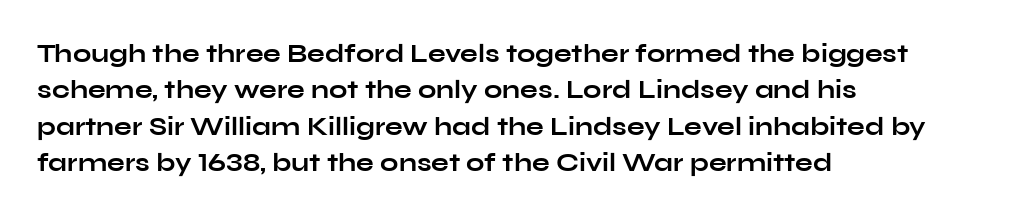
The image shows 26 px bold type, upright; set left-aligned, normal line spacing (1.4x), normal letter spacing, not underlined.
